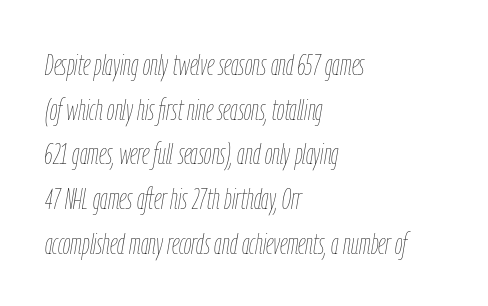
Q: Is the text bold? A: No.
Q: Is the text italic (slanted)? A: Yes, it leans right by about 9 degrees.
Q: Is the text underlined? A: No.
Q: How is the paragraph aligned? A: Left-aligned.
Q: Is the spacing between letters normal or unusually wide? A: Normal.
Q: Is the spacing between lines tight, normal or loose? A: Normal.
Q: Width (condensed, normal, or wide)? A: Condensed.
Q: Stroke contrast? A: Low.
Q: x-height? A: Medium.
Q: Monospaced? A: No.
